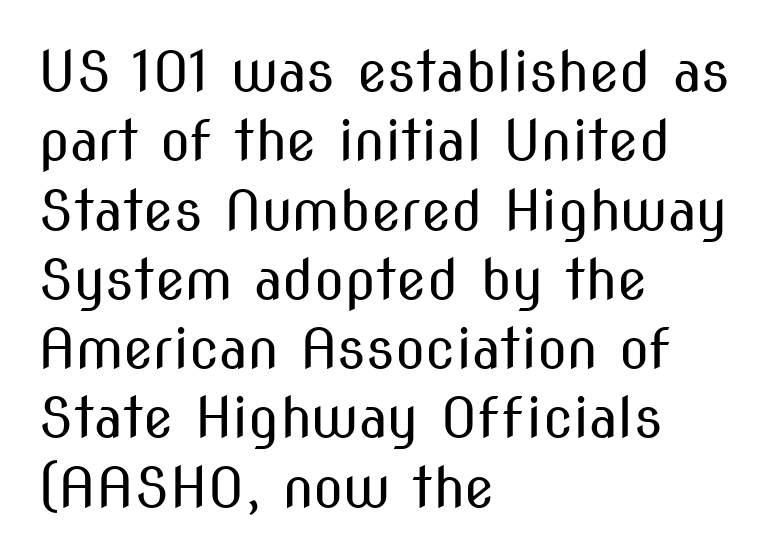
{"serif": "no", "italic": "no", "bold": "no", "weight": "regular", "width": "condensed", "stroke_contrast": "medium", "x_height": "medium", "monospaced": "no", "underline": "no", "align": "left", "line_spacing": "normal", "line_spacing_ratio": 1.26, "letter_spacing": "normal", "letter_spacing_em": 0.0, "glyph_px": 55}
